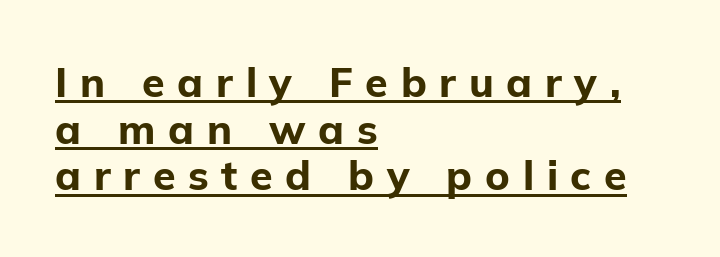
The image shows 41 px bold sans-serif type, upright; set left-aligned, tight line spacing (1.14x), unusually wide letter spacing (+0.31 em), underlined; low stroke contrast and a medium x-height.
